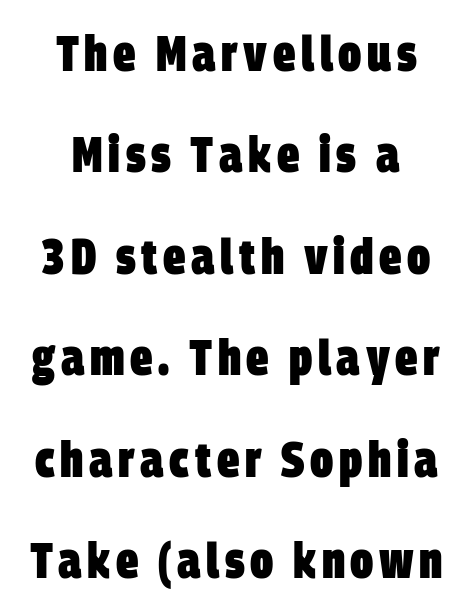
Each new line begins a long way beneath the previous one. The sample has been set heavy, in full bold. Does the type have serifs? No, each stem ends abruptly. This sample has the flowing, uneven cadence of proportional lettering. Line starts and ends both wander, symmetrically. The glyphs are unaccompanied by any horizontal stroke below them.
